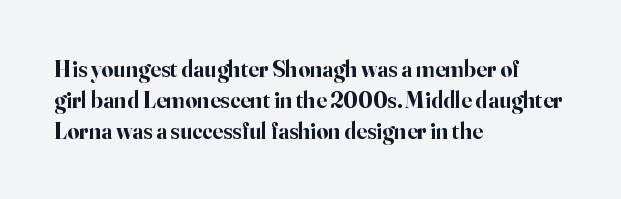
{"italic": "no", "bold": "yes", "underline": "no", "align": "left", "line_spacing": "normal", "line_spacing_ratio": 1.34, "letter_spacing": "normal", "letter_spacing_em": 0.0, "glyph_px": 23}
